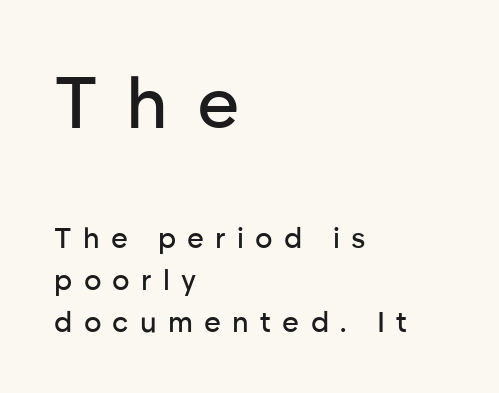
The image shows 73 px sans-serif type, upright; set left-aligned, normal line spacing (1.45x), unusually wide letter spacing (+0.39 em), not underlined; the first (top) block is 2.52x larger; low stroke contrast and a medium x-height.
